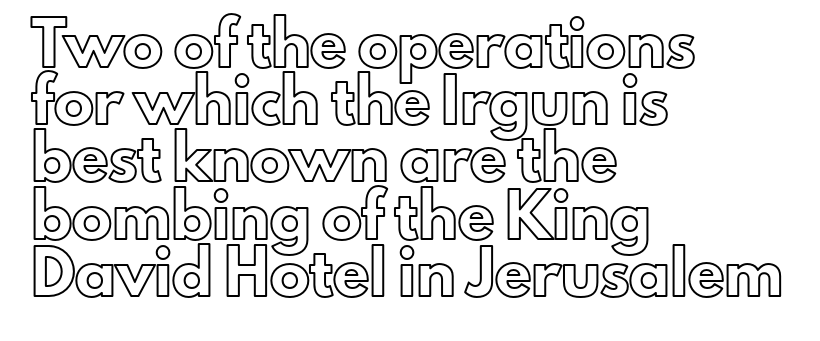
The image shows 40 px text type, upright; set left-aligned, normal line spacing (1.43x), normal letter spacing, not underlined; a small x-height.
